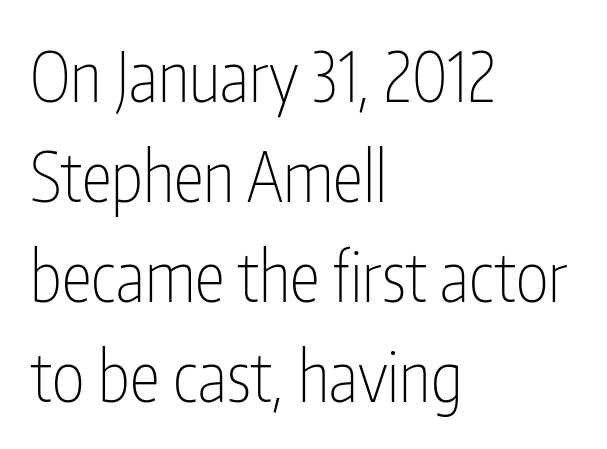
What stands out about the letter spacing? Nothing — it is the standard amount. Caption: multi-line text, flush left, ragged right. The font's upright variant was chosen for this text. The font is comparable to plain body text, perhaps lighter. The lines sit at an ordinary, default distance from one another. Has an underline been added? It has not.
